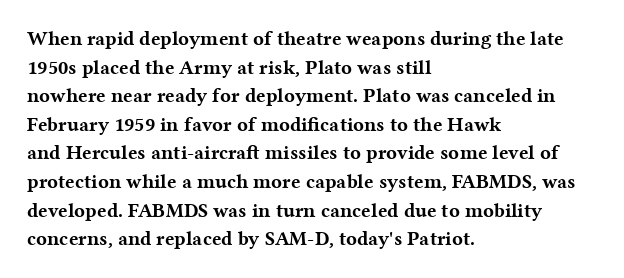
The image shows 20 px bold type, upright; set left-aligned, normal line spacing (1.43x), normal letter spacing, not underlined.
